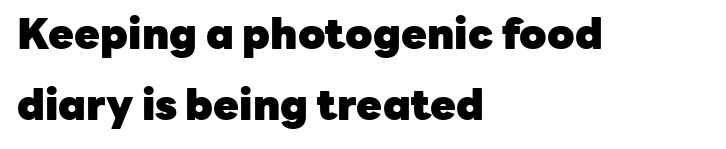
Q: Is the text bold? A: Yes.
Q: Is the text italic (slanted)? A: No, it is upright.
Q: Is the typeface a serif or a sans-serif typeface? A: Sans-serif.
Q: Is the text underlined? A: No.
Q: How is the paragraph aligned? A: Left-aligned.
Q: Is the spacing between letters normal or unusually wide? A: Normal.
Q: Is the spacing between lines tight, normal or loose? A: Normal.
Q: Width (condensed, normal, or wide)? A: Normal.
Q: Stroke contrast? A: Low.
Q: x-height? A: Medium.
Q: Monospaced? A: No.
